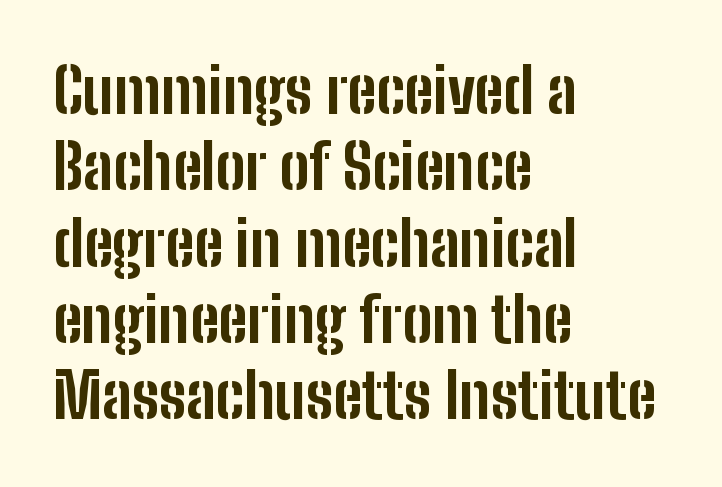
The image shows 62 px bold, condensed sans-serif type, upright; set left-aligned, line spacing 1.23x, normal letter spacing, not underlined; low stroke contrast and a medium x-height.
